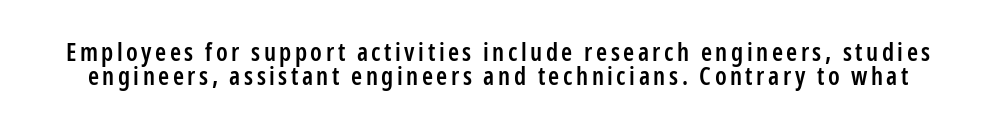
The image shows 25 px text type, upright; set tight line spacing (0.96x), not underlined.
